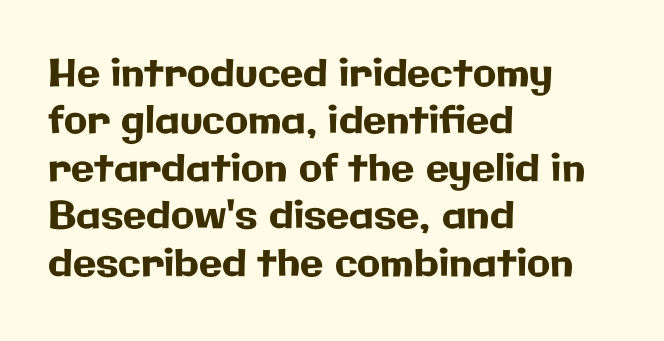
The image shows 38 px sans-serif type, upright; set left-aligned, normal line spacing (1.25x), normal letter spacing, not underlined; low stroke contrast and a medium x-height.
